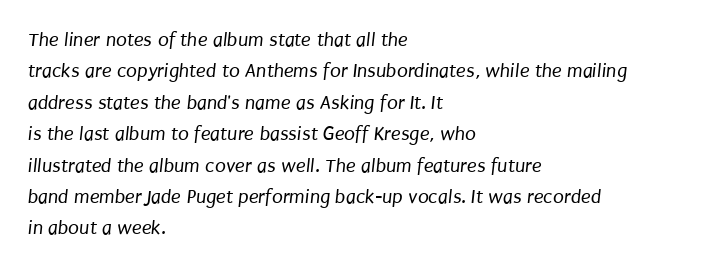
The image shows 20 px text type; set left-aligned, normal line spacing (1.57x), normal letter spacing, not underlined.
